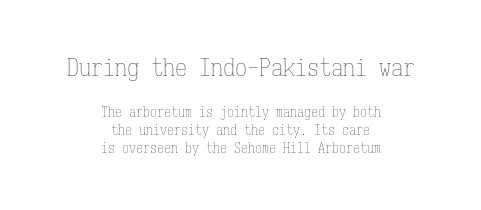
{"italic": "no", "bold": "no", "underline": "no", "align": "center", "line_spacing": "normal", "line_spacing_ratio": 1.31, "letter_spacing": "normal", "letter_spacing_em": 0.0, "larger_block": "first", "size_ratio": 1.71, "glyph_px": 24}
